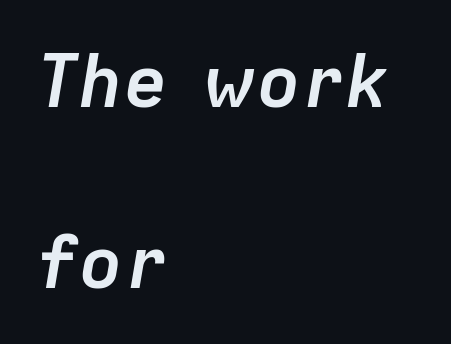
{"italic": "yes", "lean": "right", "slant_degrees": 9, "bold": "yes", "weight": "semibold", "width": "normal", "stroke_contrast": "low", "x_height": "medium", "monospaced": "no", "underline": "no", "align": "left", "line_spacing": "loose", "line_spacing_ratio": 2.44, "letter_spacing": "normal", "letter_spacing_em": 0.0, "glyph_px": 74}
